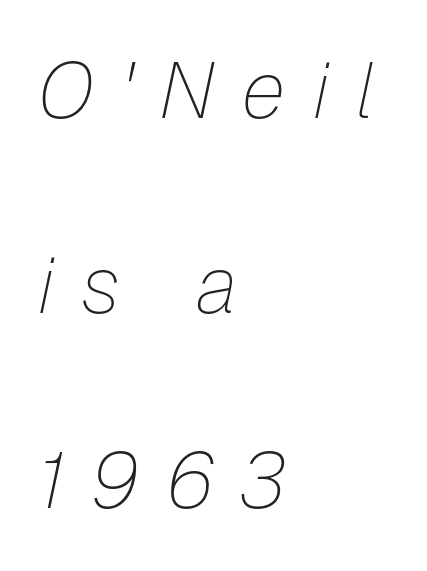
The image shows 79 px thin type, italic (leaning right); set left-aligned, loose line spacing (2.47x), unusually wide letter spacing (+0.35 em), not underlined; low stroke contrast and a medium x-height.
